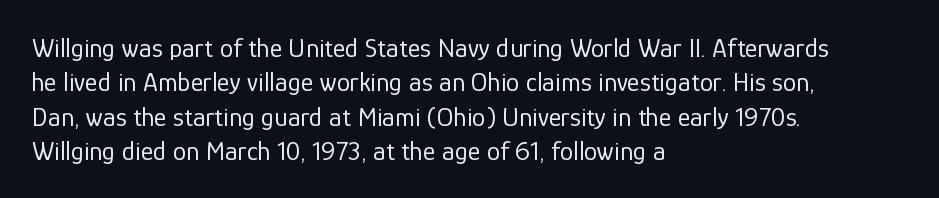
{"italic": "no", "bold": "no", "underline": "no", "align": "left", "line_spacing": "normal", "line_spacing_ratio": 1.27, "letter_spacing": "normal", "letter_spacing_em": 0.0, "glyph_px": 27}
